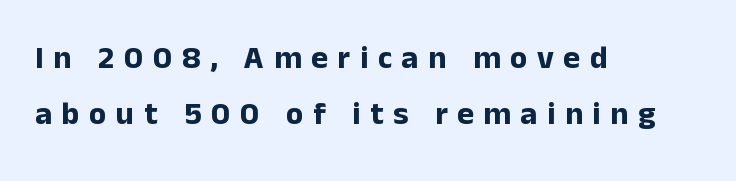
The image shows 32 px bold sans-serif type, upright; set left-aligned, line spacing 1.76x, unusually wide letter spacing (+0.3 em), not underlined; low stroke contrast and a medium x-height.
